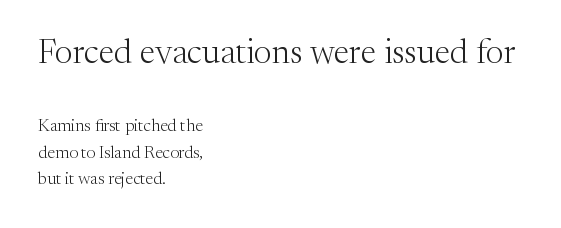
{"serif": "yes", "italic": "no", "bold": "no", "weight": "light", "width": "normal", "stroke_contrast": "medium", "x_height": "medium", "monospaced": "no", "underline": "no", "align": "left", "line_spacing": "normal", "line_spacing_ratio": 1.56, "letter_spacing": "normal", "letter_spacing_em": 0.0, "larger_block": "first", "size_ratio": 2.0, "glyph_px": 34}
